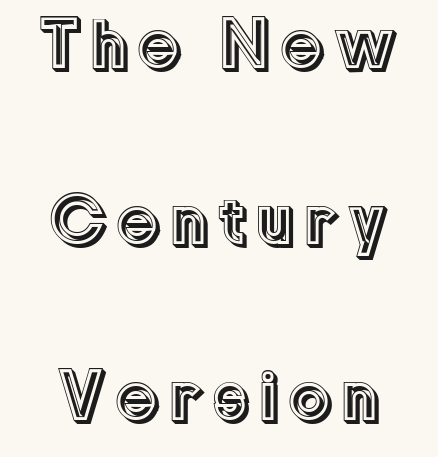
Q: Is the text italic (slanted)? A: No, it is upright.
Q: Is the text underlined? A: No.
Q: How is the paragraph aligned? A: Centered.
Q: Is the spacing between lines tight, normal or loose? A: Loose.
Q: Width (condensed, normal, or wide)? A: Normal.
Q: x-height? A: Medium.
Q: Monospaced? A: No.
